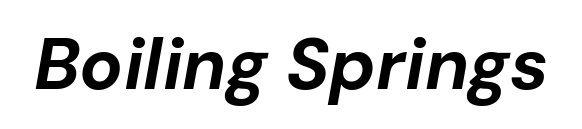
The image shows 72 px bold type, italic (leaning right); set normal letter spacing, not underlined; low stroke contrast and a medium x-height.
